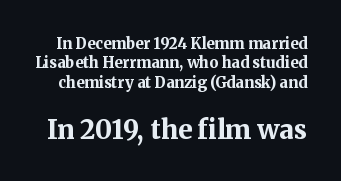
The image shows 26 px bold type, upright; set normal line spacing (1.29x), normal letter spacing, not underlined; the second (bottom) block is 1.73x larger.
